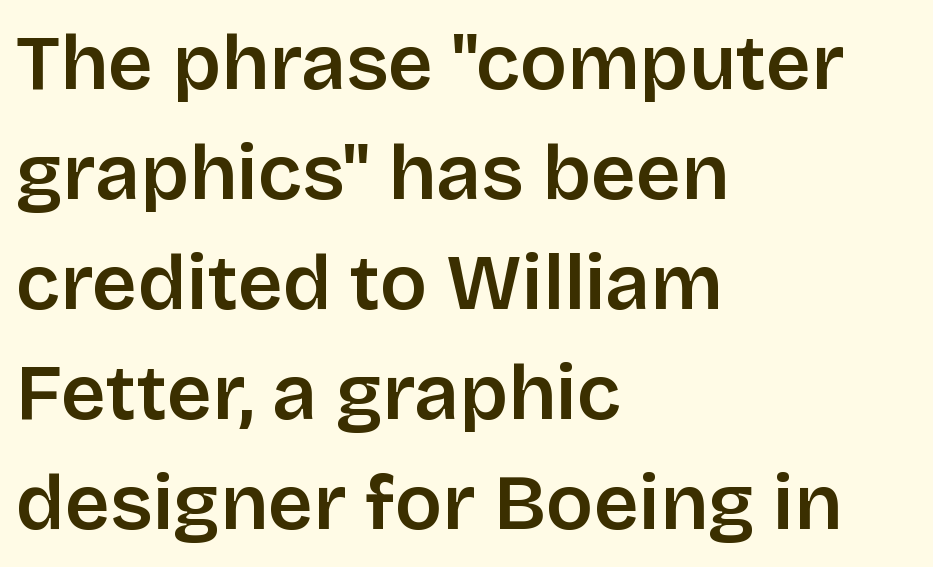
{"serif": "no", "italic": "no", "bold": "semi", "weight": "semibold", "width": "normal", "stroke_contrast": "low", "x_height": "large", "monospaced": "no", "underline": "no", "align": "left", "line_spacing": "normal", "line_spacing_ratio": 1.41, "letter_spacing": "normal", "letter_spacing_em": 0.0, "glyph_px": 78}
